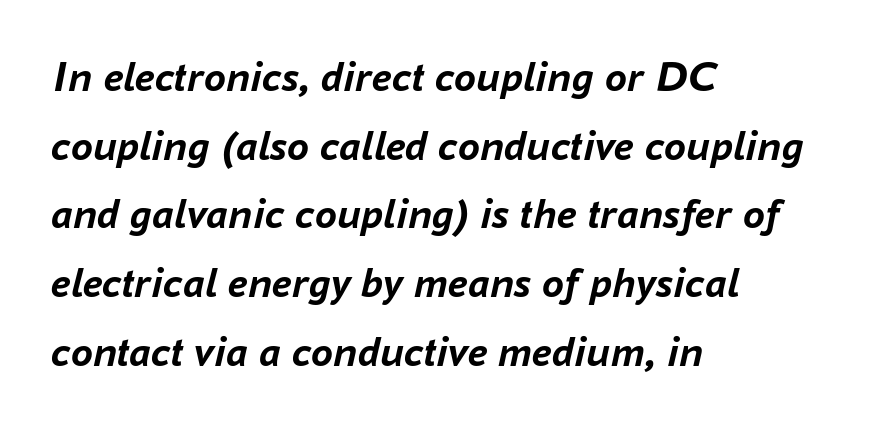
Q: Is the text bold? A: Yes.
Q: Is the text italic (slanted)? A: Yes, it leans right by about 16 degrees.
Q: Is the text underlined? A: No.
Q: How is the paragraph aligned? A: Left-aligned.
Q: Is the spacing between letters normal or unusually wide? A: Normal.
Q: Is the spacing between lines tight, normal or loose? A: Normal.
Q: Width (condensed, normal, or wide)? A: Normal.
Q: Stroke contrast? A: Low.
Q: x-height? A: Medium.
Q: Monospaced? A: No.
